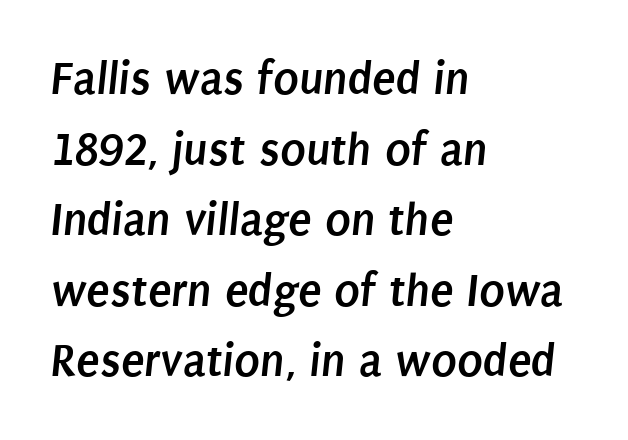
{"serif": "no", "bold": "yes", "weight": "semibold", "width": "condensed", "stroke_contrast": "low", "x_height": "large", "monospaced": "no", "underline": "no", "align": "left", "line_spacing": "normal", "line_spacing_ratio": 1.47, "letter_spacing": "normal", "letter_spacing_em": 0.0, "glyph_px": 48}
